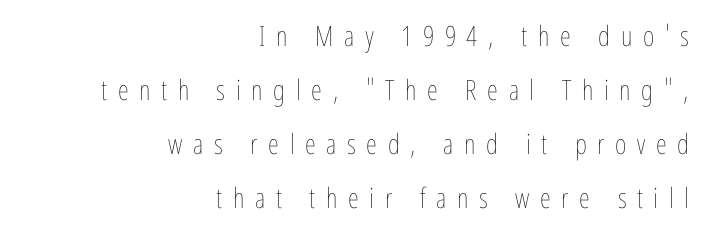
{"italic": "no", "bold": "no", "weight": "thin", "width": "condensed", "stroke_contrast": "low", "x_height": "medium", "monospaced": "no", "underline": "no", "align": "right", "line_spacing": "loose", "line_spacing_ratio": 1.93, "letter_spacing": "wide", "letter_spacing_em": 0.38, "glyph_px": 28}
